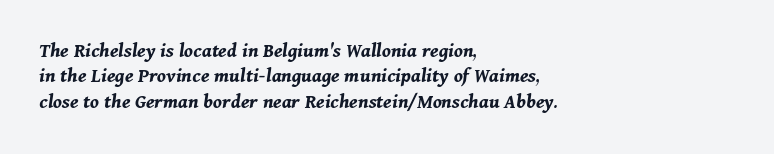
The image shows 21 px bold type, italic (leaning right); set left-aligned, line spacing 1.21x, normal letter spacing, not underlined.
